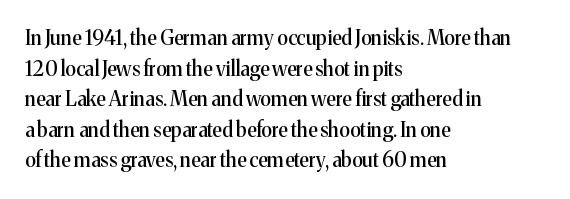
{"italic": "no", "underline": "no", "align": "left", "line_spacing": "normal", "line_spacing_ratio": 1.53, "letter_spacing": "normal", "letter_spacing_em": 0.0, "glyph_px": 20}
